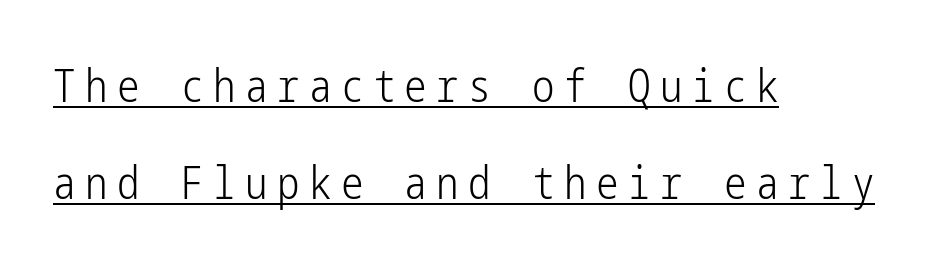
Q: Is the text bold? A: No.
Q: Is the text italic (slanted)? A: No, it is upright.
Q: Is the typeface a serif or a sans-serif typeface? A: Sans-serif.
Q: Is the text underlined? A: Yes.
Q: How is the paragraph aligned? A: Left-aligned.
Q: Is the spacing between letters normal or unusually wide? A: Unusually wide.
Q: Is the spacing between lines tight, normal or loose? A: Loose.
Q: Width (condensed, normal, or wide)? A: Condensed.
Q: Stroke contrast? A: Low.
Q: x-height? A: Medium.
